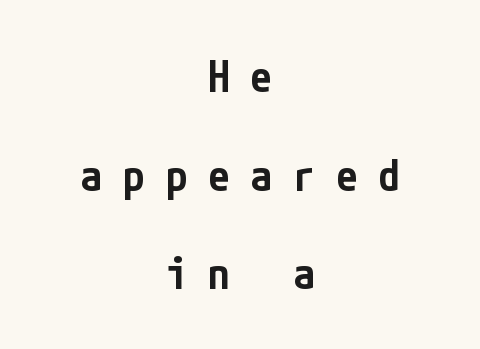
Q: Is the text bold? A: Semi-bold.
Q: Is the text italic (slanted)? A: No, it is upright.
Q: Is the typeface a serif or a sans-serif typeface? A: Sans-serif.
Q: Is the text underlined? A: No.
Q: How is the paragraph aligned? A: Centered.
Q: Is the spacing between letters normal or unusually wide? A: Unusually wide.
Q: Is the spacing between lines tight, normal or loose? A: Loose.
Q: Width (condensed, normal, or wide)? A: Condensed.
Q: Stroke contrast? A: Low.
Q: x-height? A: Medium.
